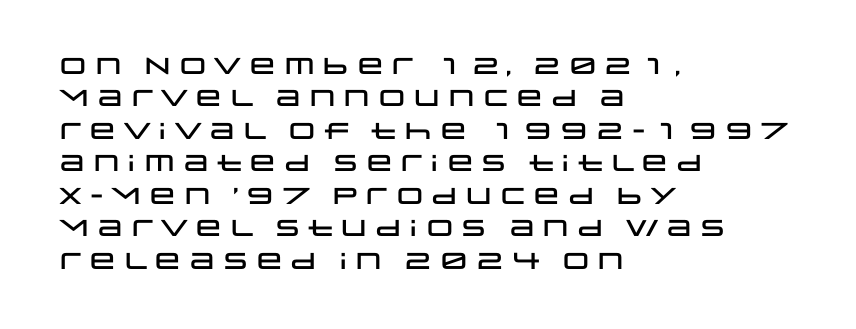
The image shows 23 px text type, upright; set left-aligned, normal line spacing (1.41x), normal letter spacing, not underlined.
